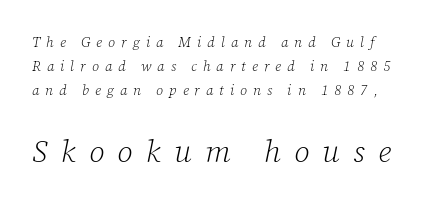
Looks like regular typesetting: each glyph gets only the width it needs. The lettering tilts uniformly, giving the passage an italic look. Ink coverage per letter is moderate at most. Rule under the text: the space is simply empty. The passage shown is typeset with a serif family. The tracking jumps out immediately: characters are airy and widely separated.
